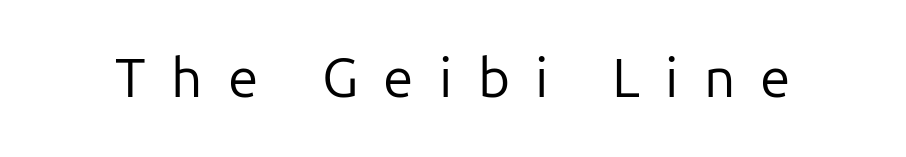
The image shows 55 px regular-weight sans-serif type, upright; set unusually wide letter spacing (+0.46 em), not underlined; low stroke contrast and a medium x-height.
